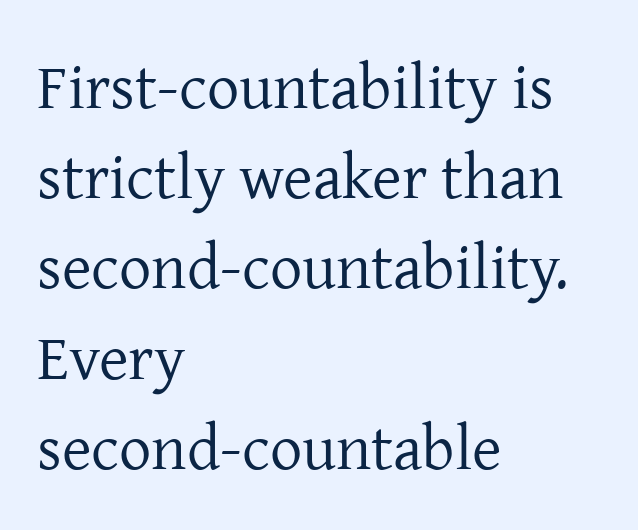
The image shows 64 px regular-weight serif type, upright; set left-aligned, normal line spacing (1.41x), normal letter spacing, not underlined; low stroke contrast and a medium x-height.
